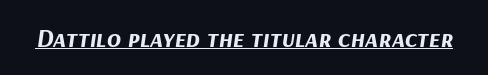
Q: Is the text bold? A: Yes.
Q: Is the text italic (slanted)? A: Yes, it leans right by about 9 degrees.
Q: Is the text underlined? A: Yes.
Q: Is the spacing between letters normal or unusually wide? A: Normal.
